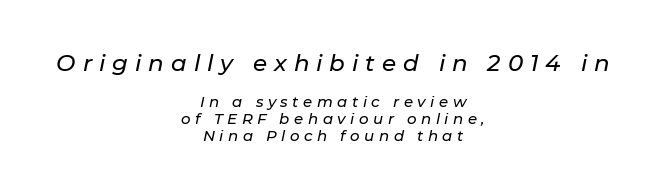
Characters follow at a spacing far wider than the type designer built in. Typeset on center — no edge is straight. The whole block is typeset with a tilt. Visually, the top section dominates because its glyphs are scaled up.
